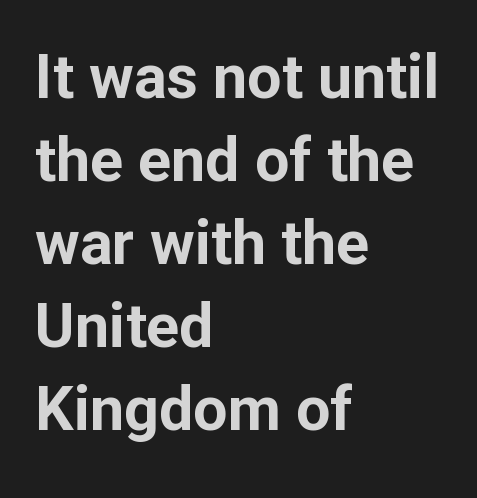
A clean baseline with only descenders dipping below it. This block has exactly the height ordinary leading produces. Designer's note — italics off, roman on. Each letter's strokes conclude bluntly, with no projecting serifs. This sample uses plain, unmodified letter spacing.
